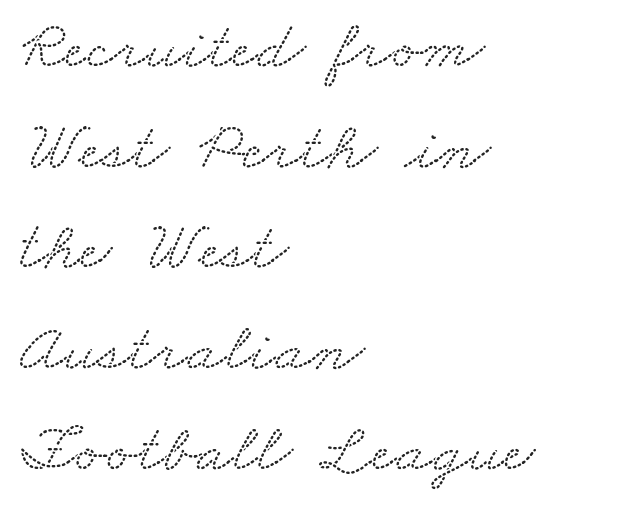
{"serif": "yes", "width": "wide", "stroke_contrast": "low", "x_height": "small", "monospaced": "no", "underline": "no", "align": "left", "line_spacing": "normal", "line_spacing_ratio": 1.46, "letter_spacing": "normal", "letter_spacing_em": 0.0, "glyph_px": 69}
